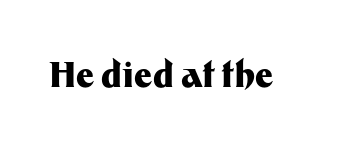
{"serif": "no", "italic": "no", "bold": "yes", "weight": "heavy", "width": "normal", "stroke_contrast": "medium", "x_height": "medium", "monospaced": "no", "underline": "no", "letter_spacing": "normal", "letter_spacing_em": 0.0, "glyph_px": 35}
